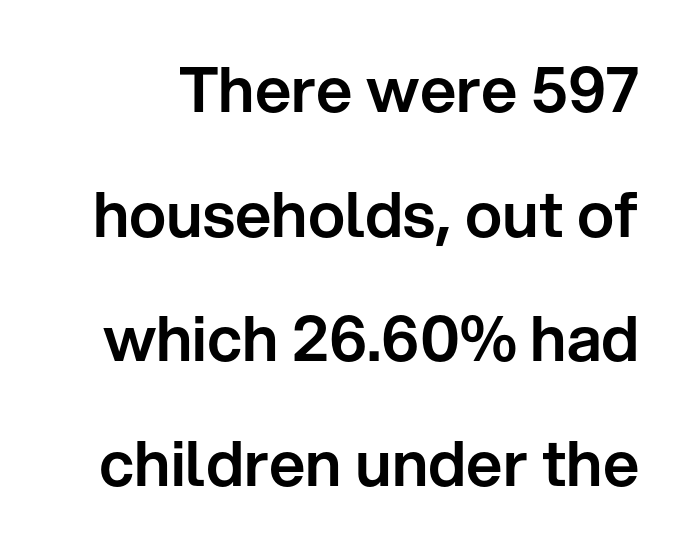
The image shows 63 px sans-serif type, upright; set loose line spacing (1.98x), normal letter spacing, not underlined; low stroke contrast and a medium x-height.
